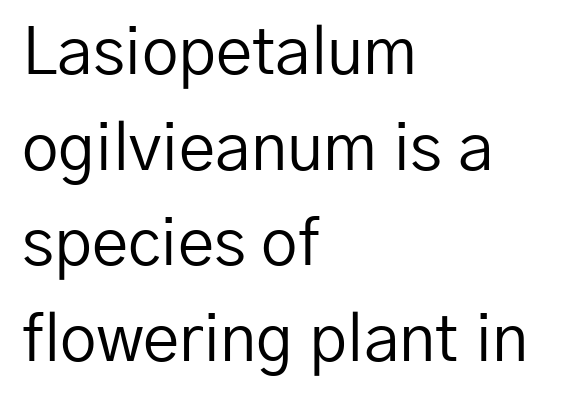
The image shows 65 px regular-weight sans-serif type, upright; set left-aligned, normal line spacing (1.47x), normal letter spacing, not underlined; low stroke contrast and a medium x-height.
